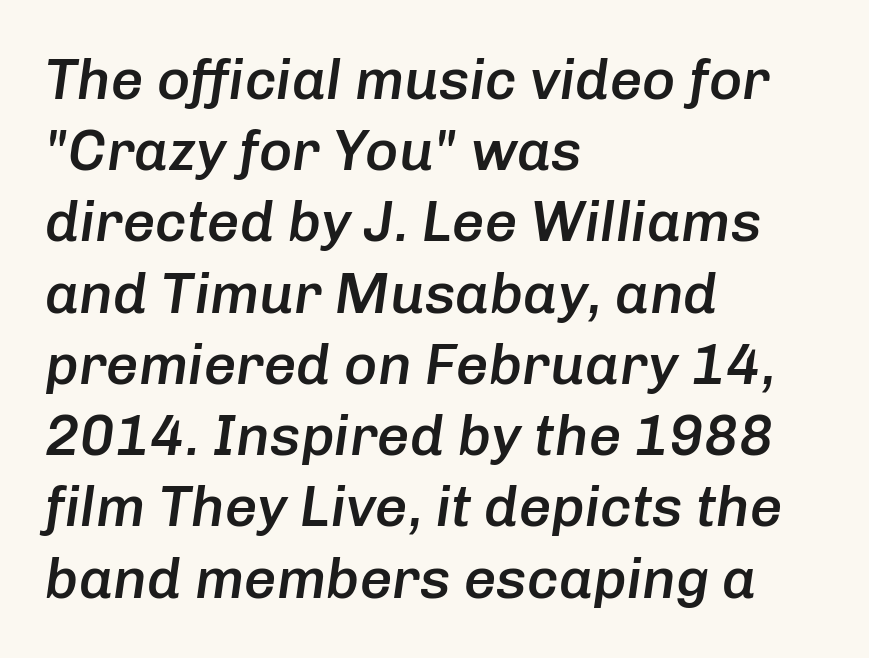
{"italic": "yes", "lean": "right", "slant_degrees": 8, "bold": "semi", "weight": "semibold", "width": "normal", "stroke_contrast": "low", "x_height": "medium", "monospaced": "no", "underline": "no", "align": "left", "line_spacing": "normal", "line_spacing_ratio": 1.25, "letter_spacing": "normal", "letter_spacing_em": 0.0, "glyph_px": 57}
